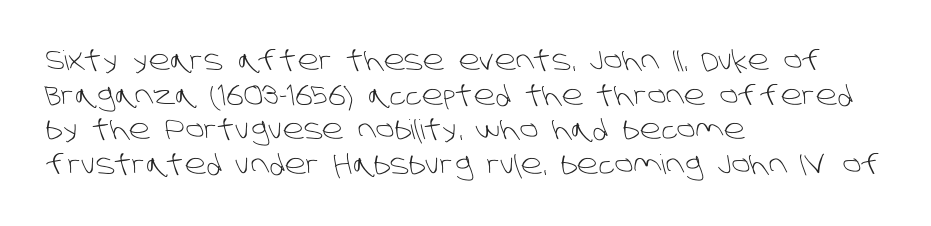
Q: Is the text bold? A: No.
Q: Is the text underlined? A: No.
Q: How is the paragraph aligned? A: Left-aligned.
Q: Is the spacing between letters normal or unusually wide? A: Normal.
Q: Is the spacing between lines tight, normal or loose? A: Normal.
